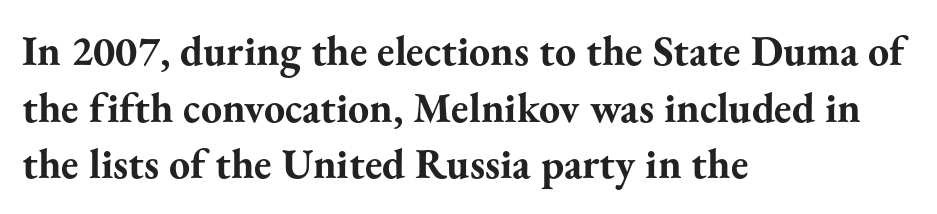
Q: Is the text bold? A: Yes.
Q: Is the text italic (slanted)? A: No, it is upright.
Q: Is the typeface a serif or a sans-serif typeface? A: Serif.
Q: Is the text underlined? A: No.
Q: How is the paragraph aligned? A: Left-aligned.
Q: Is the spacing between letters normal or unusually wide? A: Normal.
Q: Is the spacing between lines tight, normal or loose? A: Normal.
Q: Width (condensed, normal, or wide)? A: Normal.
Q: Stroke contrast? A: Medium.
Q: x-height? A: Small.
Q: Monospaced? A: No.
